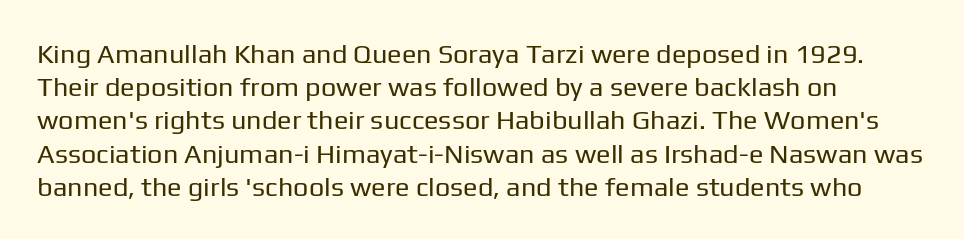
Q: Is the text bold? A: No.
Q: Is the text italic (slanted)? A: No, it is upright.
Q: Is the text underlined? A: No.
Q: How is the paragraph aligned? A: Left-aligned.
Q: Is the spacing between letters normal or unusually wide? A: Normal.
